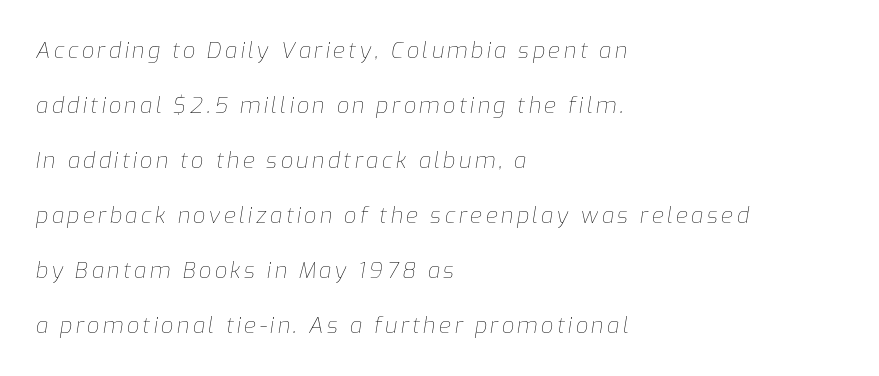
The image shows 22 px text type, italic (leaning right); set left-aligned, loose line spacing (2.5x), not underlined.
